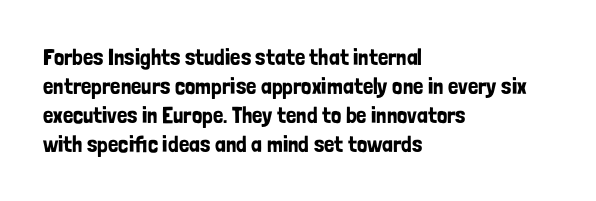
Q: Is the text italic (slanted)? A: No, it is upright.
Q: Is the text underlined? A: No.
Q: How is the paragraph aligned? A: Left-aligned.
Q: Is the spacing between letters normal or unusually wide? A: Normal.
Q: Is the spacing between lines tight, normal or loose? A: Normal.
